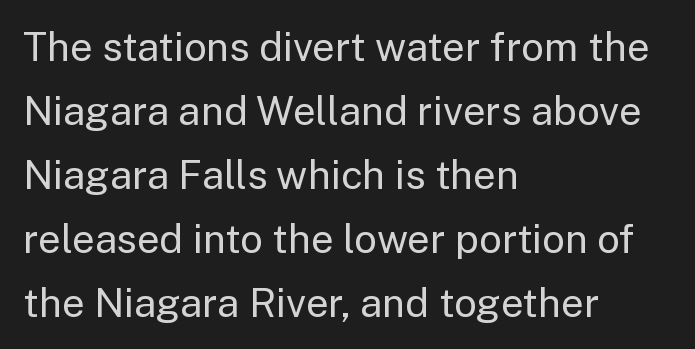
{"serif": "no", "italic": "no", "bold": "no", "weight": "regular", "width": "normal", "stroke_contrast": "low", "x_height": "medium", "monospaced": "no", "underline": "no", "align": "left", "line_spacing": "normal", "line_spacing_ratio": 1.6, "letter_spacing": "normal", "letter_spacing_em": 0.0, "glyph_px": 40}
